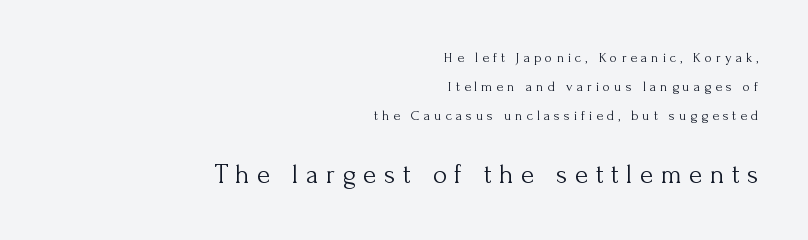
{"italic": "no", "bold": "no", "underline": "no", "align": "right", "line_spacing": "loose", "line_spacing_ratio": 2.07, "letter_spacing": "wide", "letter_spacing_em": 0.28, "larger_block": "second", "size_ratio": 1.93, "glyph_px": 27}
